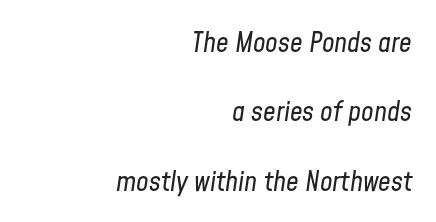
{"italic": "yes", "lean": "right", "slant_degrees": 8, "bold": "no", "weight": "regular", "width": "condensed", "stroke_contrast": "low", "x_height": "medium", "monospaced": "no", "underline": "no", "align": "right", "line_spacing": "loose", "line_spacing_ratio": 2.48, "letter_spacing": "normal", "letter_spacing_em": 0.0, "glyph_px": 28}
